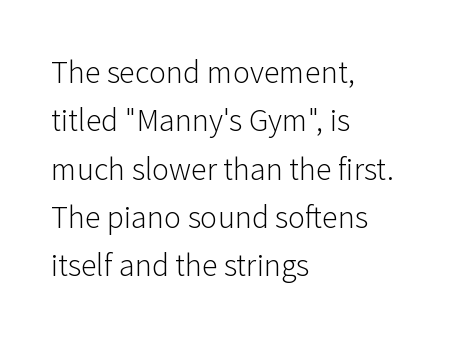
The image shows 32 px light sans-serif type, upright; set left-aligned, normal line spacing (1.51x), normal letter spacing, not underlined; low stroke contrast and a medium x-height.
